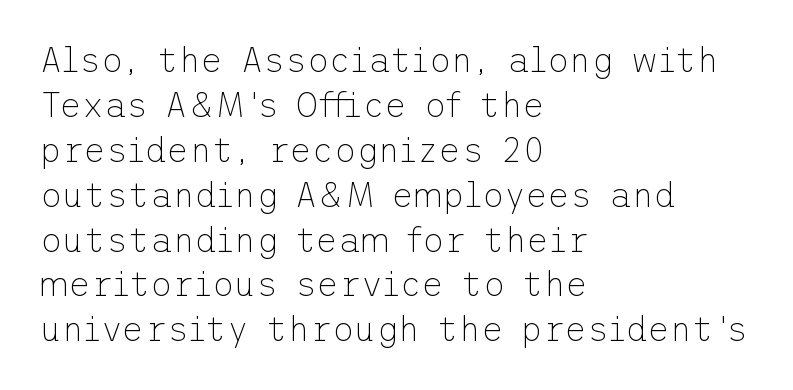
The image shows 34 px thin sans-serif type, upright; set left-aligned, normal line spacing (1.32x), normal letter spacing, not underlined; low stroke contrast and a medium x-height.
